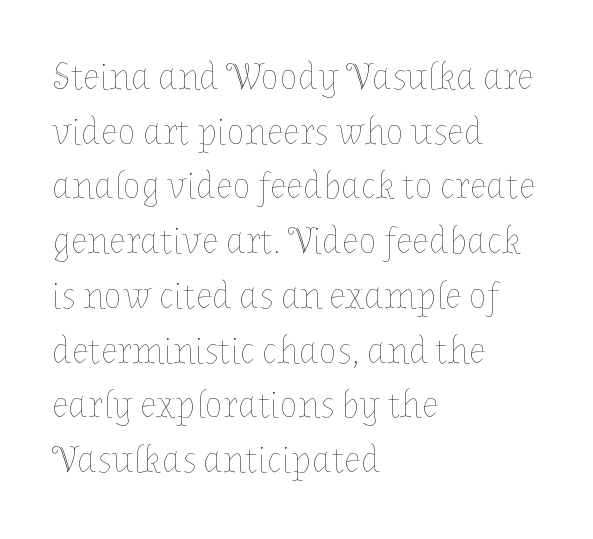
{"italic": "no", "bold": "no", "weight": "thin", "width": "normal", "stroke_contrast": "low", "x_height": "medium", "monospaced": "no", "underline": "no", "align": "left", "line_spacing": "normal", "line_spacing_ratio": 1.44, "letter_spacing": "normal", "letter_spacing_em": 0.0, "glyph_px": 38}
